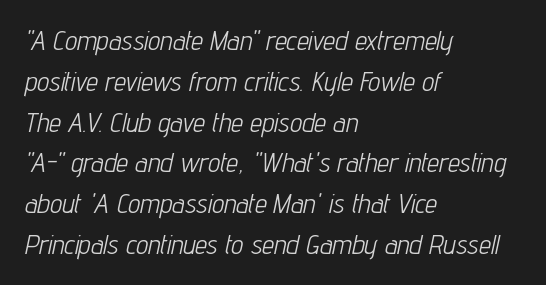
{"italic": "yes", "lean": "right", "slant_degrees": 12, "bold": "no", "underline": "no", "align": "left", "line_spacing": "normal", "line_spacing_ratio": 1.51, "letter_spacing": "normal", "letter_spacing_em": 0.0, "glyph_px": 27}
